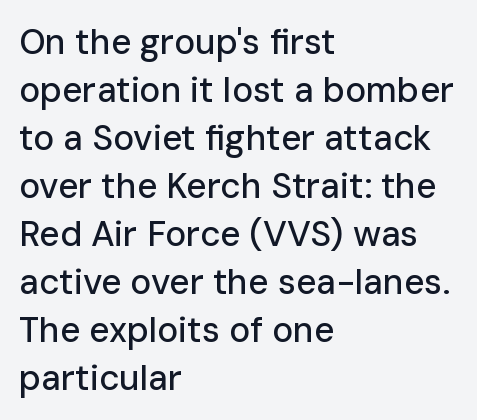
{"serif": "no", "italic": "no", "width": "normal", "stroke_contrast": "low", "x_height": "medium", "monospaced": "no", "underline": "no", "align": "left", "line_spacing": "normal", "line_spacing_ratio": 1.37, "letter_spacing": "normal", "letter_spacing_em": 0.0, "glyph_px": 35}
